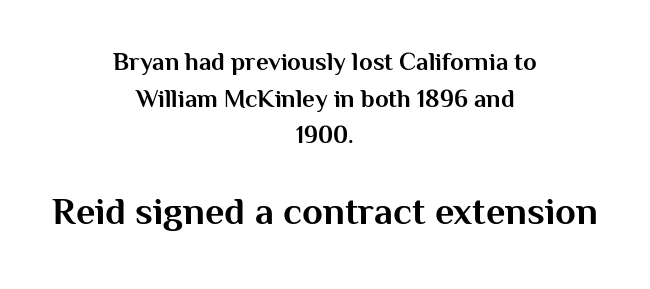
Q: Is the text bold? A: Yes.
Q: Is the text italic (slanted)? A: No, it is upright.
Q: Is the typeface a serif or a sans-serif typeface? A: Sans-serif.
Q: Is the text underlined? A: No.
Q: How is the paragraph aligned? A: Centered.
Q: Is the spacing between letters normal or unusually wide? A: Normal.
Q: Is the spacing between lines tight, normal or loose? A: Normal.
Q: Which block of text is set in a larger size, the first (top) or the second (bottom)? A: The second (bottom) one.
Q: Width (condensed, normal, or wide)? A: Normal.
Q: Stroke contrast? A: Medium.
Q: x-height? A: Medium.
Q: Monospaced? A: No.
